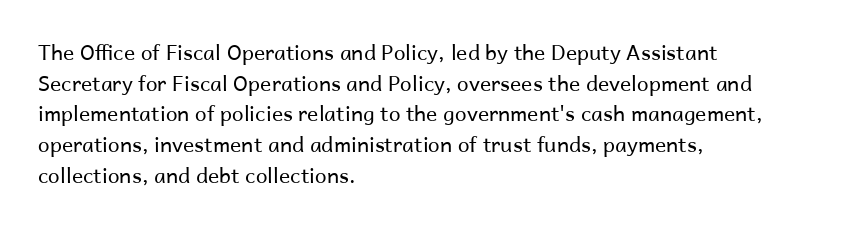
The strip under each line holds only bare page. The lines in this sample share a left origin and differ only in where they stop. The block of text has a typical density, with ordinary space between rows. A typesetter would call this zero additional tracking. Each stroke keeps to a modest, everyday thickness or less. Style check: upright.
